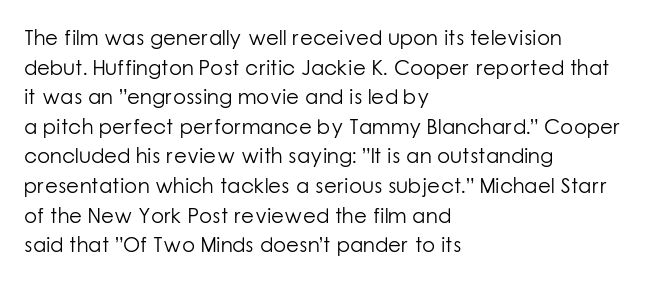
Quick note: underline off. Do the letters lean? They stand straight. The text block is weighted toward the left margin, trailing off unevenly rightward. This rendering leaves character spacing at its baseline value. Vertical spacing — default.
